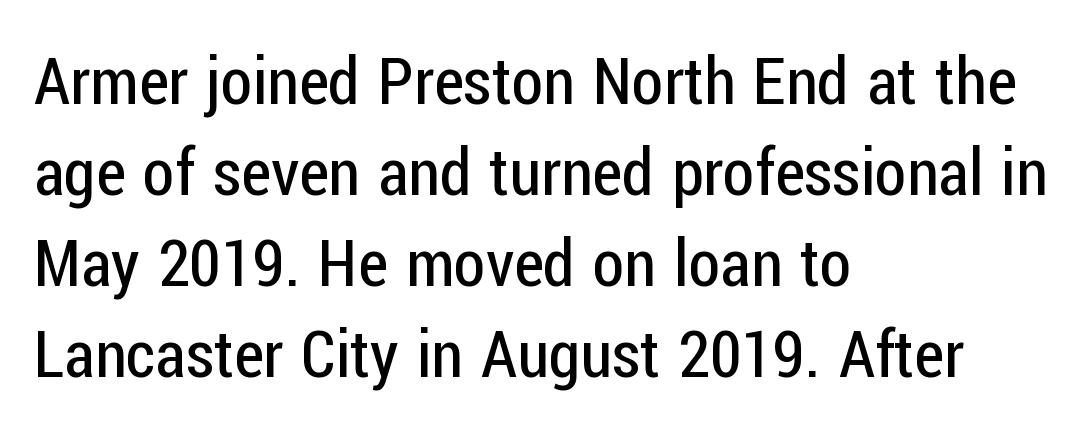
The rendering uses natural spacing where letterforms have individual widths. Each new line begins a customary step beneath the previous one. A sans-serif font was chosen for this passage. If you drew a ruler down the left edge, every line would touch it. Bare-footed words on every line.
